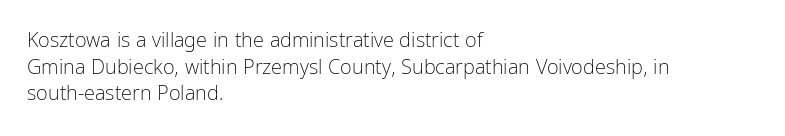
Does the copy run flush right? No — it runs flush left. The block of text has a typical density, with ordinary space between rows. This sample uses plain, unmodified letter spacing. The zone under the glyphs is completely vacant. A roman cut, with each character standing at attention. Stem width sits at or under what a default text font uses.
